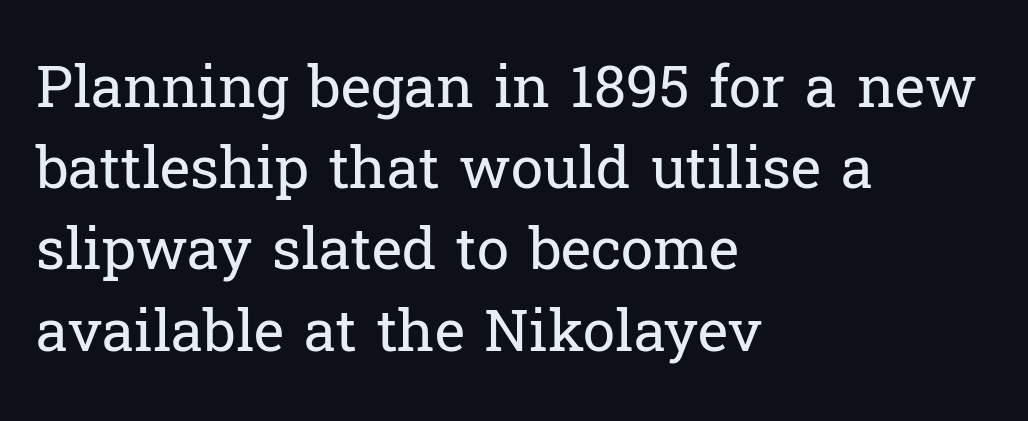
The image shows 58 px regular-weight serif type, upright; set left-aligned, normal line spacing (1.4x), normal letter spacing, not underlined; low stroke contrast and a medium x-height.
